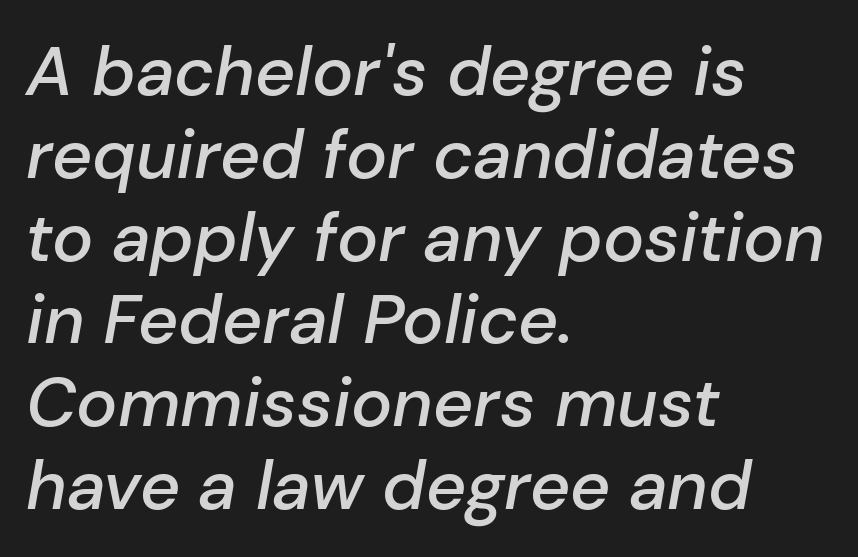
Every character sits at an angle, as italics do. Here the designer chose a conventional face with non-uniform glyph widths. Heft: intermediate — a semibold. The type is set solid horizontally, with unmodified tracking. Alignment: flush left. This rendering features lettering with no underline.
